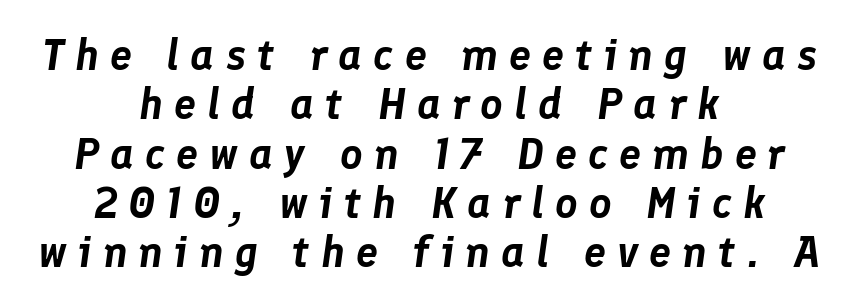
The image shows 44 px text type, italic (leaning right); set centered, tight line spacing (1.12x), unusually wide letter spacing (+0.25 em), not underlined; low stroke contrast and a medium x-height.
